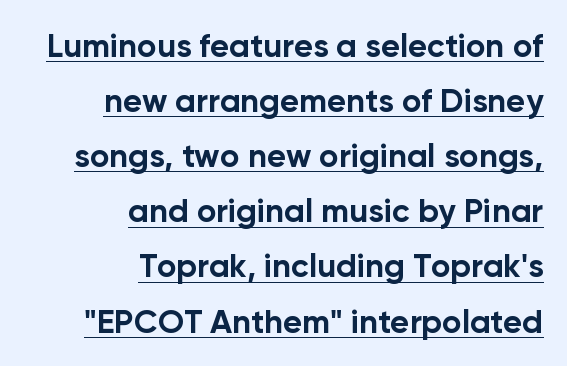
{"serif": "no", "italic": "no", "bold": "yes", "weight": "bold", "width": "normal", "stroke_contrast": "low", "x_height": "medium", "monospaced": "no", "underline": "yes", "align": "right", "line_spacing": "normal", "line_spacing_ratio": 1.67, "letter_spacing": "normal", "letter_spacing_em": 0.0, "glyph_px": 33}
